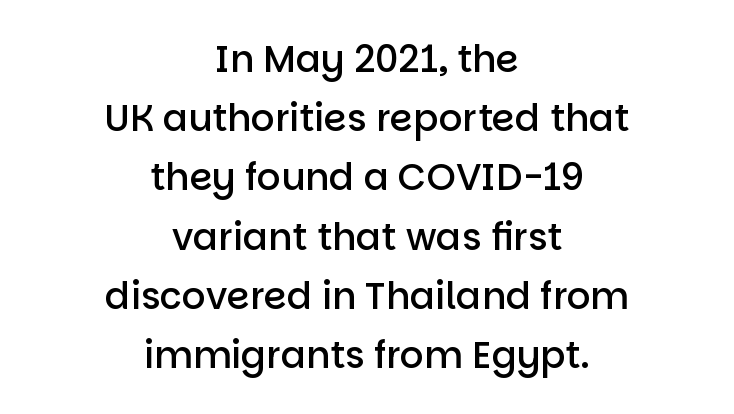
The image shows 37 px semibold sans-serif type, upright; set centered, normal line spacing (1.6x), normal letter spacing, not underlined; low stroke contrast and a large x-height.
